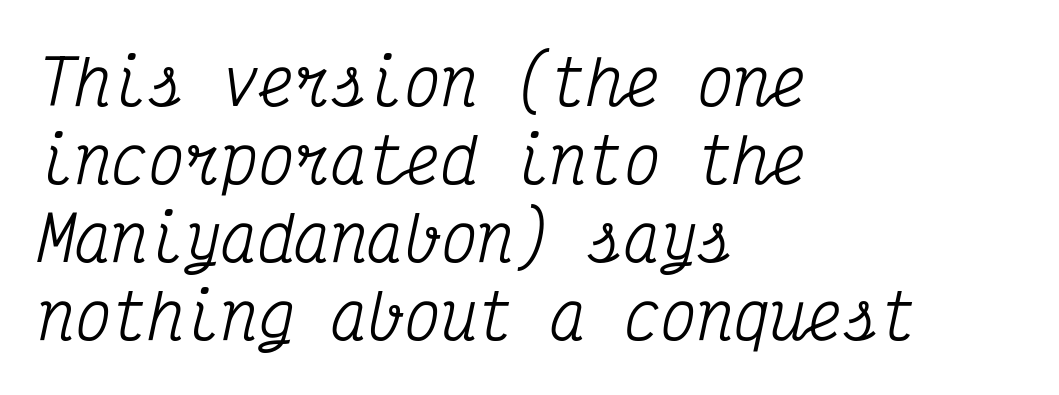
Only glyphs here, with clear space below each row. Every character here occupies the same horizontal width, giving the sample a typewriter-like rhythm. The rag falls on the right side of this text block. I'd call this a serif setting — the letters wear small feet. Look at the tracking — it's just the regular setting, nothing added. It's the slanting kind of type.
